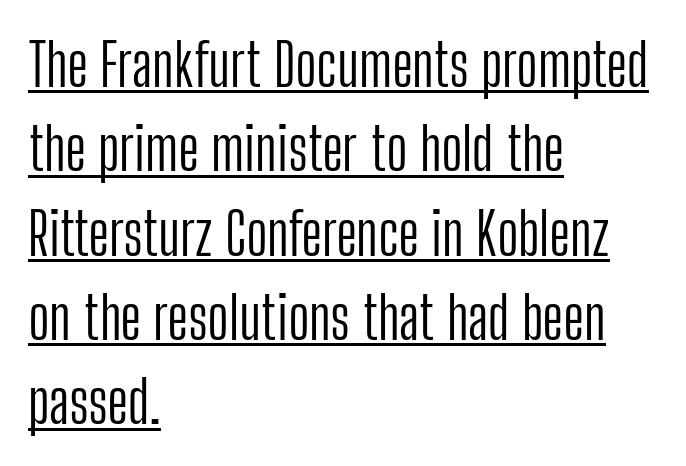
Q: Is the text bold? A: No.
Q: Is the text italic (slanted)? A: No, it is upright.
Q: Is the typeface a serif or a sans-serif typeface? A: Sans-serif.
Q: Is the text underlined? A: Yes.
Q: How is the paragraph aligned? A: Left-aligned.
Q: Is the spacing between letters normal or unusually wide? A: Normal.
Q: Is the spacing between lines tight, normal or loose? A: Normal.
Q: Width (condensed, normal, or wide)? A: Condensed.
Q: Stroke contrast? A: Low.
Q: x-height? A: Medium.
Q: Monospaced? A: No.
